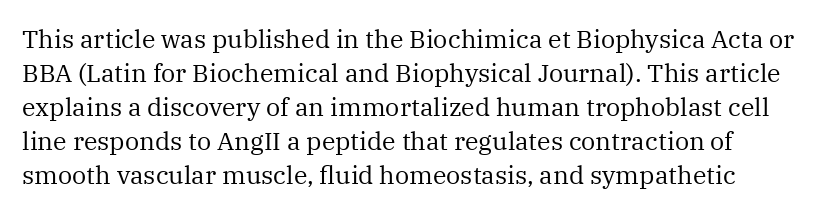
Q: Is the text bold? A: No.
Q: Is the text italic (slanted)? A: No, it is upright.
Q: Is the text underlined? A: No.
Q: Is the spacing between letters normal or unusually wide? A: Normal.
Q: Is the spacing between lines tight, normal or loose? A: Normal.
